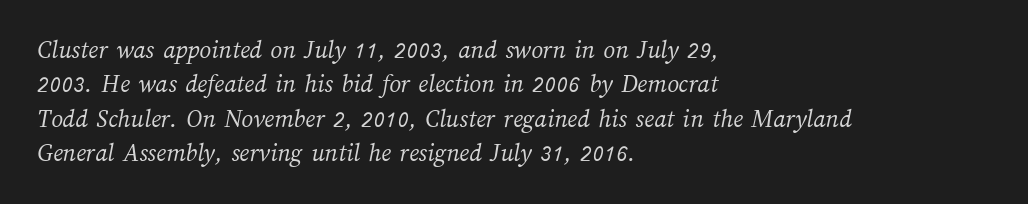
Q: Is the text bold? A: No.
Q: Is the text underlined? A: No.
Q: How is the paragraph aligned? A: Left-aligned.
Q: Is the spacing between letters normal or unusually wide? A: Normal.
Q: Is the spacing between lines tight, normal or loose? A: Normal.
